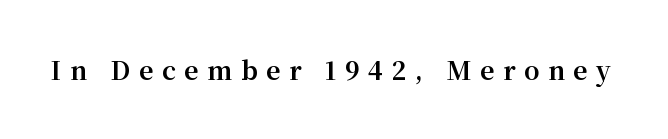
A bare baseline throughout the passage. Compared with typical body copy, the letter spacing here is much looser. This is heavy type, rendered in bold. Vertical strokes here are truly vertical.
